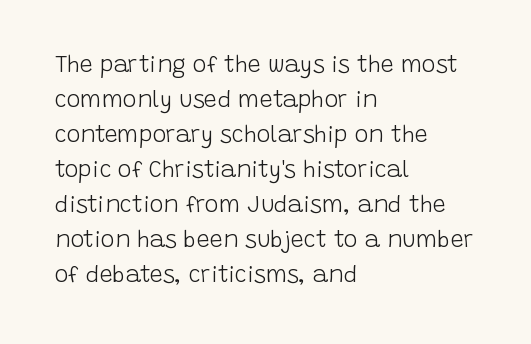
Weight: not bold — regular or lighter. The typesetter chose a ragged-right arrangement here. Each new line begins a customary step beneath the previous one. You could call the tracking neutral — neither tight nor loose. Only glyphs here, with clear space below each row. You can tell it's not italic because the verticals are truly vertical.
